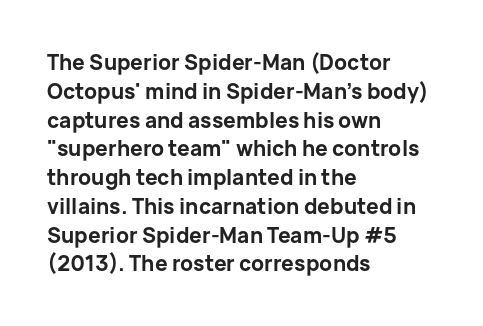
Leftover space on each line is placed entirely after the last word. The baseline area is clear. Tracking value appears to be zero — textbook default spacing. Is the type bold? Yes — the strokes are clearly thick and heavy.
